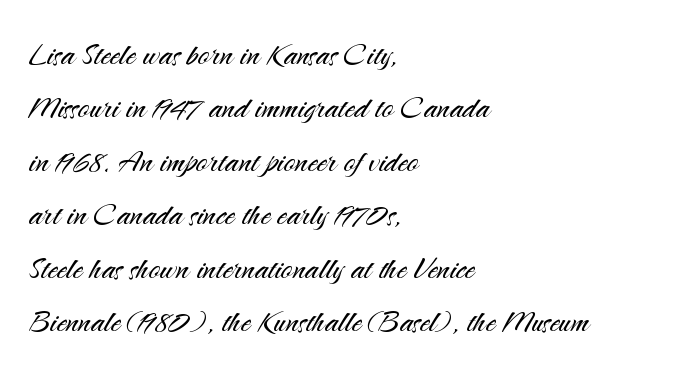
Heft: none added — not bold. Grotesque or geometric, the face here clearly has no serifs. Varying glyph widths throughout — classic text-font behaviour.
